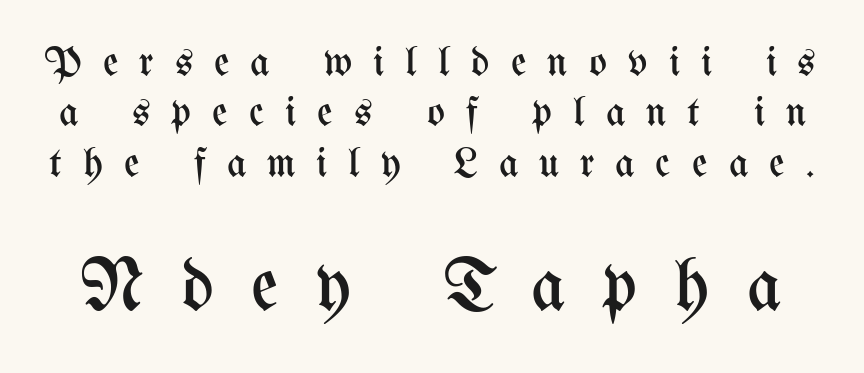
{"italic": "no", "bold": "no", "weight": "regular", "width": "condensed", "stroke_contrast": "medium", "x_height": "medium", "monospaced": "no", "underline": "no", "line_spacing_ratio": 1.2, "letter_spacing": "wide", "letter_spacing_em": 0.5, "larger_block": "second", "size_ratio": 1.76, "glyph_px": 74}
